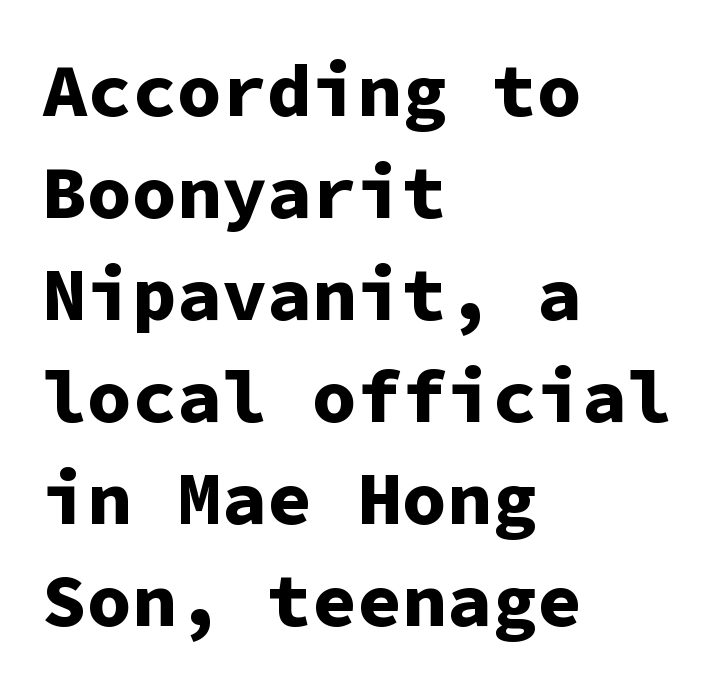
{"serif": "no", "italic": "no", "bold": "yes", "weight": "bold", "width": "normal", "stroke_contrast": "low", "x_height": "medium", "monospaced": "yes", "underline": "no", "align": "left", "line_spacing": "normal", "line_spacing_ratio": 1.36, "letter_spacing": "normal", "letter_spacing_em": 0.0, "glyph_px": 75}
